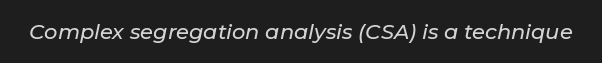
{"italic": "yes", "lean": "right", "slant_degrees": 11, "underline": "no", "letter_spacing": "normal", "letter_spacing_em": 0.0, "glyph_px": 21}
